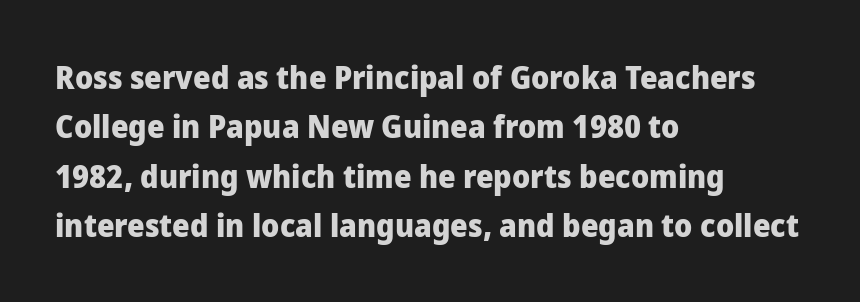
Q: Is the text bold? A: Yes.
Q: Is the text italic (slanted)? A: No, it is upright.
Q: Is the typeface a serif or a sans-serif typeface? A: Sans-serif.
Q: Is the text underlined? A: No.
Q: How is the paragraph aligned? A: Left-aligned.
Q: Is the spacing between letters normal or unusually wide? A: Normal.
Q: Is the spacing between lines tight, normal or loose? A: Normal.
Q: Width (condensed, normal, or wide)? A: Normal.
Q: Stroke contrast? A: Low.
Q: x-height? A: Medium.
Q: Monospaced? A: No.
